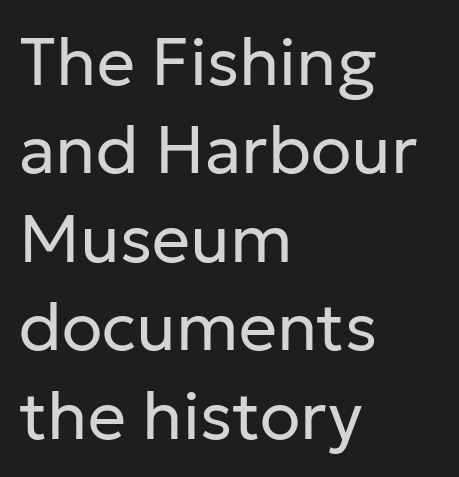
Q: Is the text bold? A: No.
Q: Is the text italic (slanted)? A: No, it is upright.
Q: Is the typeface a serif or a sans-serif typeface? A: Sans-serif.
Q: Is the text underlined? A: No.
Q: How is the paragraph aligned? A: Left-aligned.
Q: Is the spacing between letters normal or unusually wide? A: Normal.
Q: Is the spacing between lines tight, normal or loose? A: Normal.
Q: Width (condensed, normal, or wide)? A: Normal.
Q: Stroke contrast? A: Low.
Q: x-height? A: Medium.
Q: Monospaced? A: No.
